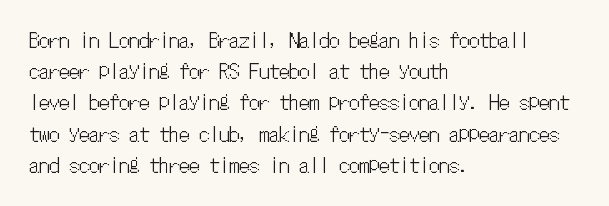
{"italic": "no", "underline": "no", "align": "left", "line_spacing": "normal", "line_spacing_ratio": 1.56, "letter_spacing": "normal", "letter_spacing_em": 0.0, "glyph_px": 20}
